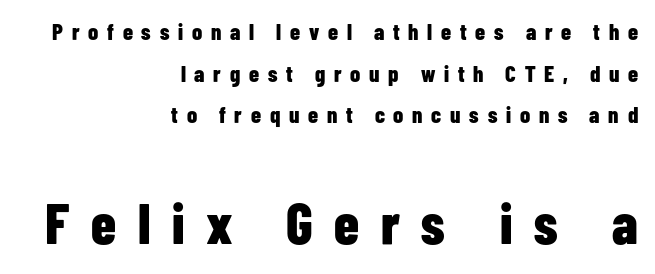
{"serif": "no", "italic": "no", "bold": "yes", "weight": "bold", "width": "condensed", "stroke_contrast": "low", "x_height": "medium", "monospaced": "no", "underline": "no", "align": "right", "line_spacing_ratio": 1.81, "letter_spacing": "wide", "letter_spacing_em": 0.38, "larger_block": "second", "size_ratio": 2.48, "glyph_px": 57}
